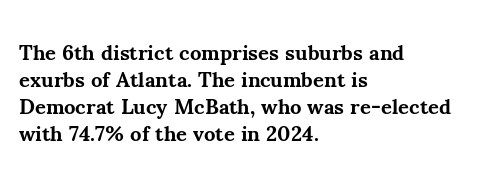
The image shows 21 px bold type, upright; set left-aligned, normal line spacing (1.28x), normal letter spacing, not underlined.
